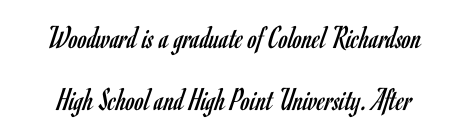
{"serif": "no", "bold": "no", "weight": "regular", "width": "condensed", "stroke_contrast": "low", "x_height": "small", "monospaced": "no", "underline": "no", "line_spacing_ratio": 1.89, "letter_spacing": "normal", "letter_spacing_em": 0.0, "glyph_px": 33}
